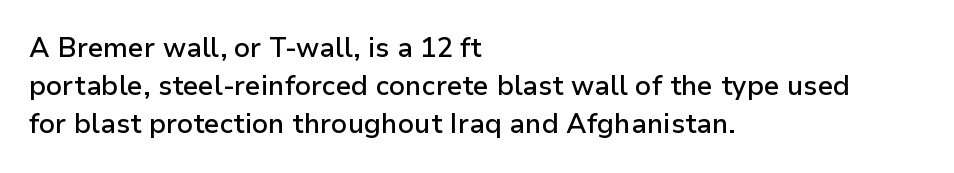
{"italic": "no", "bold": "semi", "underline": "no", "align": "left", "line_spacing": "normal", "line_spacing_ratio": 1.41, "letter_spacing": "normal", "letter_spacing_em": 0.0, "glyph_px": 27}
